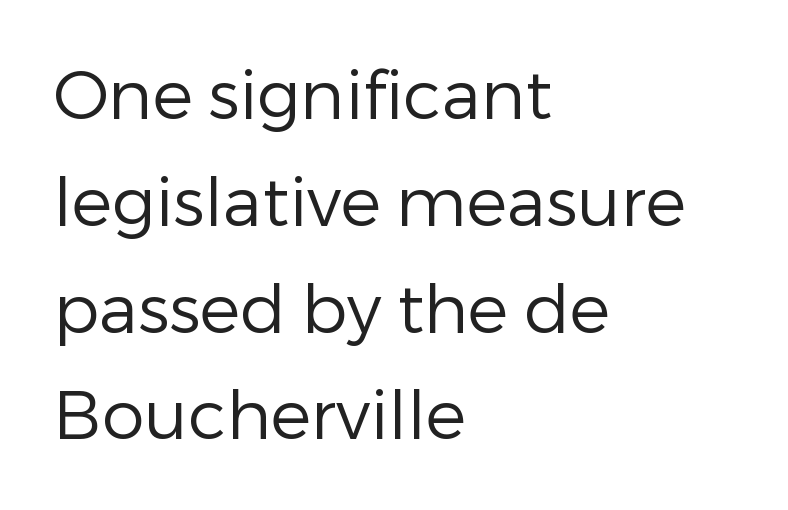
The image shows 68 px regular-weight sans-serif type, upright; set left-aligned, normal line spacing (1.57x), normal letter spacing, not underlined; low stroke contrast and a medium x-height.
